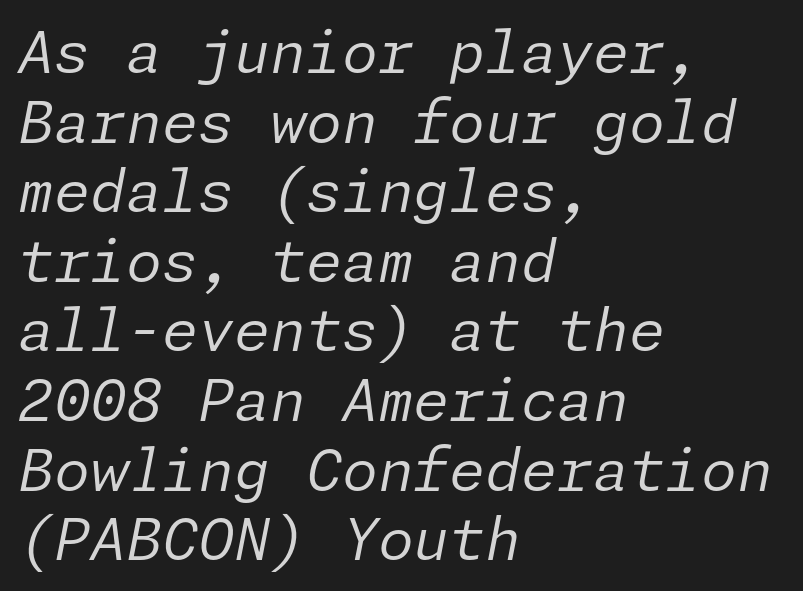
{"italic": "yes", "lean": "right", "slant_degrees": 11, "bold": "no", "weight": "regular", "width": "normal", "stroke_contrast": "low", "x_height": "medium", "underline": "no", "align": "left", "line_spacing_ratio": 1.2, "letter_spacing": "normal", "letter_spacing_em": 0.0, "glyph_px": 58}
